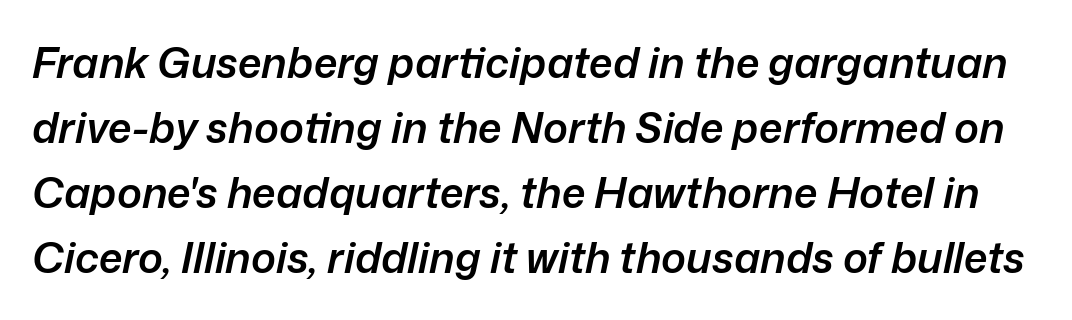
{"italic": "yes", "lean": "right", "slant_degrees": 12, "bold": "semi", "weight": "semibold", "width": "normal", "stroke_contrast": "low", "x_height": "medium", "monospaced": "no", "underline": "no", "line_spacing": "normal", "line_spacing_ratio": 1.55, "letter_spacing": "normal", "letter_spacing_em": 0.0, "glyph_px": 42}
